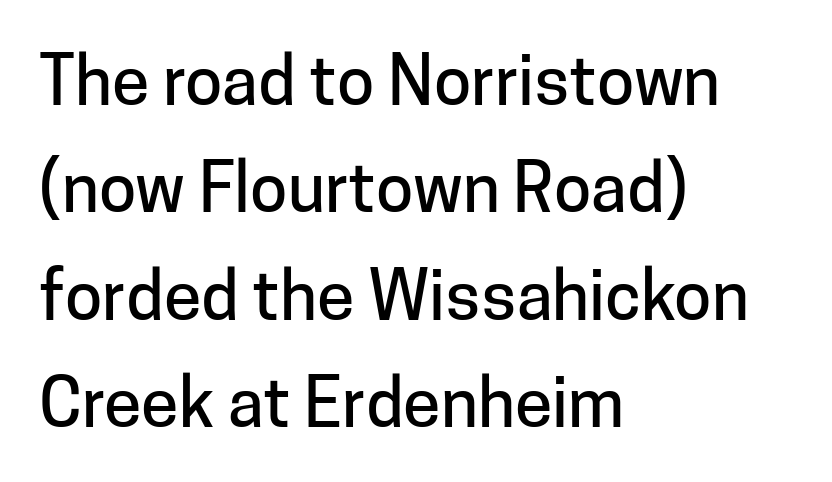
Q: Is the text italic (slanted)? A: No, it is upright.
Q: Is the typeface a serif or a sans-serif typeface? A: Sans-serif.
Q: Is the text underlined? A: No.
Q: How is the paragraph aligned? A: Left-aligned.
Q: Is the spacing between letters normal or unusually wide? A: Normal.
Q: Is the spacing between lines tight, normal or loose? A: Normal.
Q: Width (condensed, normal, or wide)? A: Normal.
Q: Stroke contrast? A: Low.
Q: x-height? A: Medium.
Q: Monospaced? A: No.
